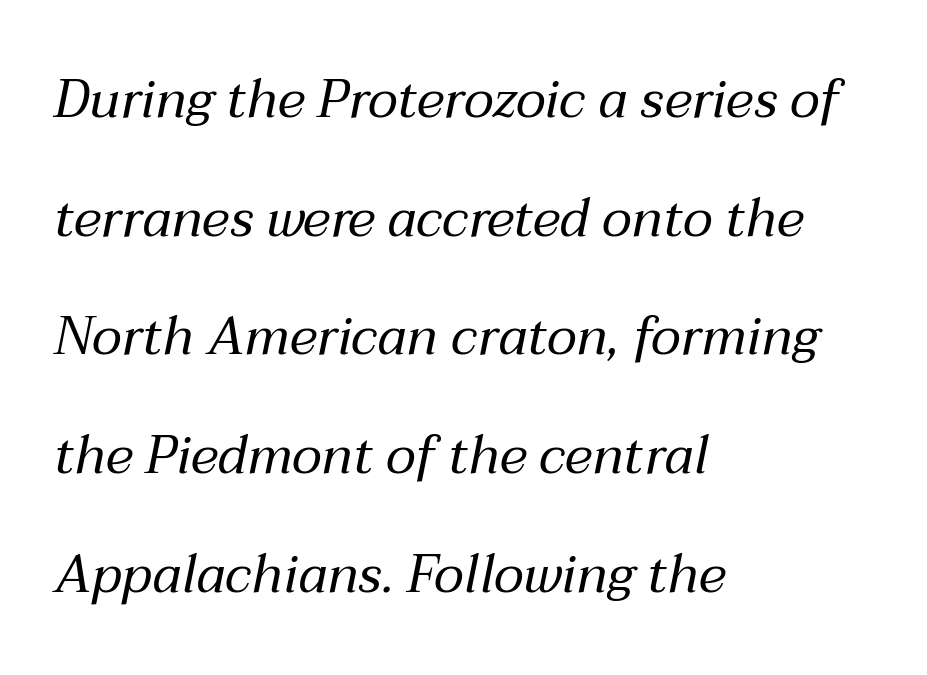
{"italic": "yes", "lean": "right", "slant_degrees": 12, "bold": "no", "weight": "regular", "width": "normal", "stroke_contrast": "medium", "x_height": "medium", "monospaced": "no", "underline": "no", "align": "left", "line_spacing": "loose", "line_spacing_ratio": 2.24, "letter_spacing": "normal", "letter_spacing_em": 0.0, "glyph_px": 53}
